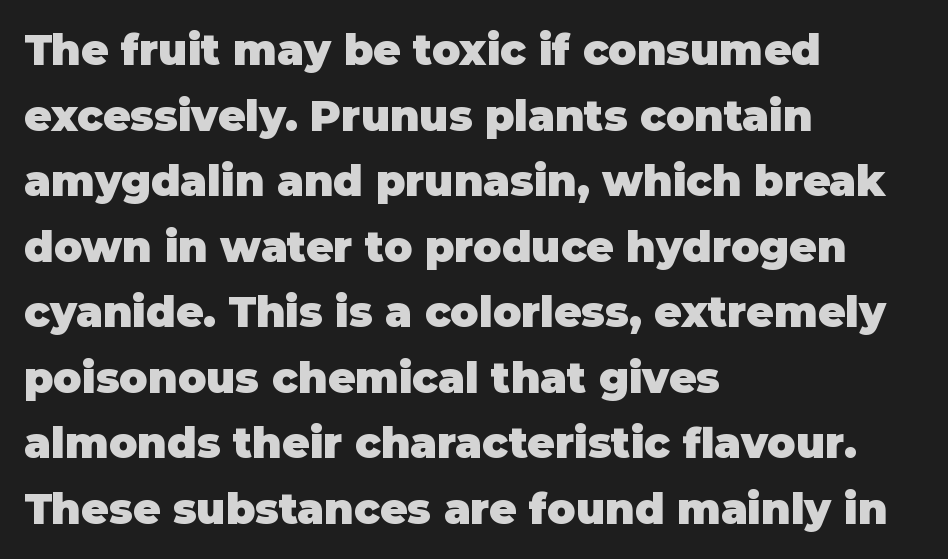
The letters advance in unequal steps, a hallmark of proportional type. Nobody drew a line under any word here. These lines are set flush left with a ragged right edge. You'd pick this weight for a headline — it's a proper bold. Tracking value appears to be zero — textbook default spacing.
